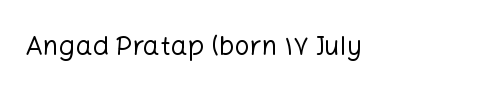
Q: Is the text bold? A: No.
Q: Is the text italic (slanted)? A: No, it is upright.
Q: Is the text underlined? A: No.
Q: Is the spacing between letters normal or unusually wide? A: Normal.
